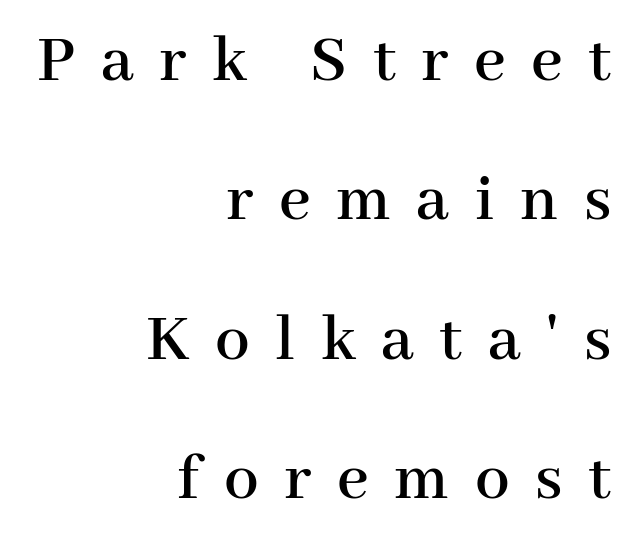
Q: Is the text italic (slanted)? A: No, it is upright.
Q: Is the typeface a serif or a sans-serif typeface? A: Serif.
Q: Is the text underlined? A: No.
Q: How is the paragraph aligned? A: Right-aligned.
Q: Is the spacing between letters normal or unusually wide? A: Unusually wide.
Q: Is the spacing between lines tight, normal or loose? A: Loose.
Q: Width (condensed, normal, or wide)? A: Normal.
Q: Stroke contrast? A: High.
Q: x-height? A: Medium.
Q: Monospaced? A: No.
